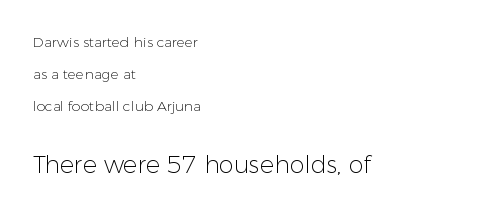
{"italic": "no", "bold": "no", "underline": "no", "align": "left", "line_spacing": "loose", "line_spacing_ratio": 2.3, "letter_spacing": "normal", "letter_spacing_em": 0.0, "larger_block": "second", "size_ratio": 1.71, "glyph_px": 24}
